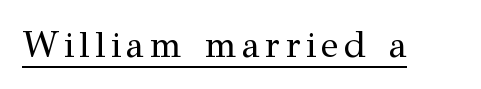
Typographically, this falls in the serif category. Underline: present. These lines are rendered in a variable-pitch font. Ascenders rise straight up at ninety degrees. Summary of weight: not heavy and not bold.
